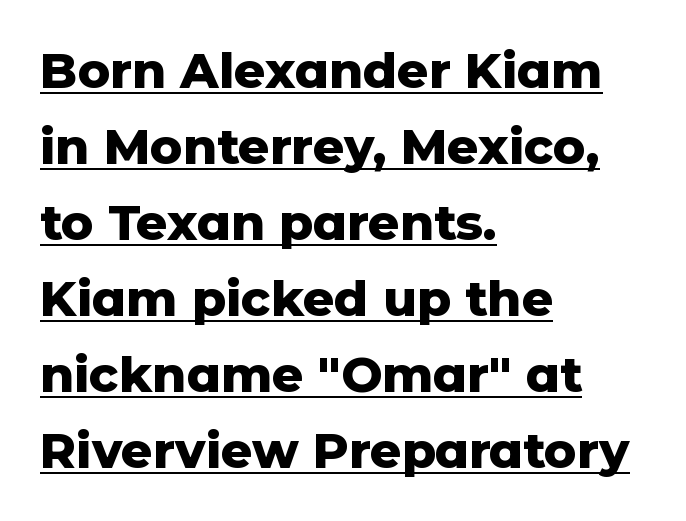
{"serif": "no", "italic": "no", "bold": "yes", "weight": "heavy", "width": "normal", "stroke_contrast": "low", "x_height": "medium", "monospaced": "no", "underline": "yes", "align": "left", "line_spacing": "normal", "line_spacing_ratio": 1.55, "letter_spacing": "normal", "letter_spacing_em": 0.0, "glyph_px": 49}
